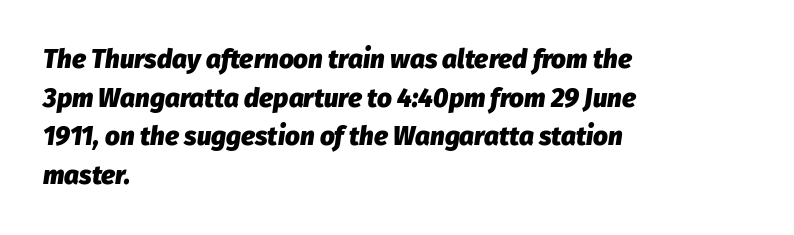
The image shows 26 px bold type, italic (leaning right); set left-aligned, normal line spacing (1.49x), normal letter spacing, not underlined.
